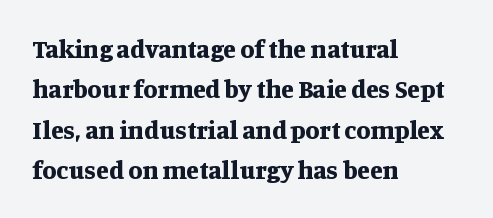
Q: Is the text bold? A: Yes.
Q: Is the text italic (slanted)? A: No, it is upright.
Q: Is the text underlined? A: No.
Q: How is the paragraph aligned? A: Left-aligned.
Q: Is the spacing between letters normal or unusually wide? A: Normal.
Q: Is the spacing between lines tight, normal or loose? A: Normal.
